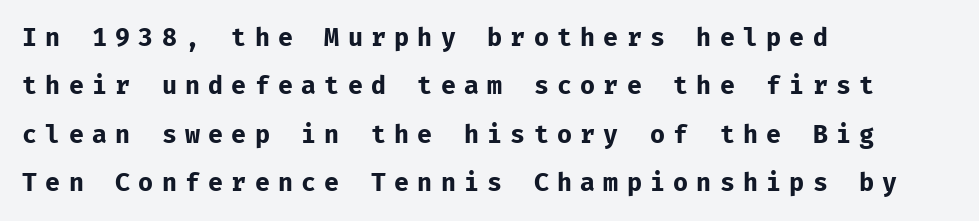
{"italic": "no", "bold": "yes", "underline": "no", "align": "left", "line_spacing": "loose", "line_spacing_ratio": 1.94, "letter_spacing": "wide", "letter_spacing_em": 0.33, "glyph_px": 25}
